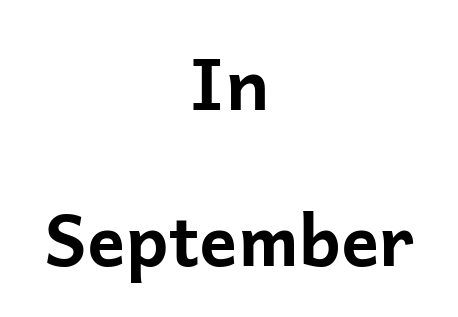
{"serif": "no", "italic": "no", "bold": "yes", "weight": "bold", "width": "normal", "stroke_contrast": "low", "x_height": "medium", "monospaced": "no", "underline": "no", "align": "center", "line_spacing": "loose", "line_spacing_ratio": 2.2, "letter_spacing": "normal", "letter_spacing_em": 0.0, "glyph_px": 71}
